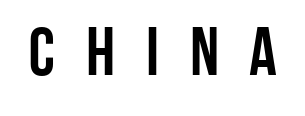
The image shows 68 px semibold, condensed sans-serif type, upright; set unusually wide letter spacing (+0.37 em), not underlined; low stroke contrast and a large x-height.
